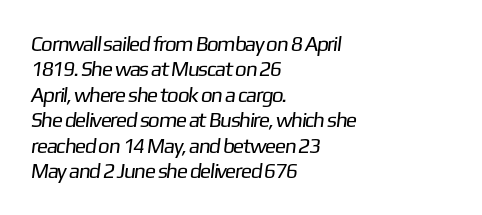
The image shows 21 px text type; set left-aligned, line spacing 1.21x, normal letter spacing, not underlined.
